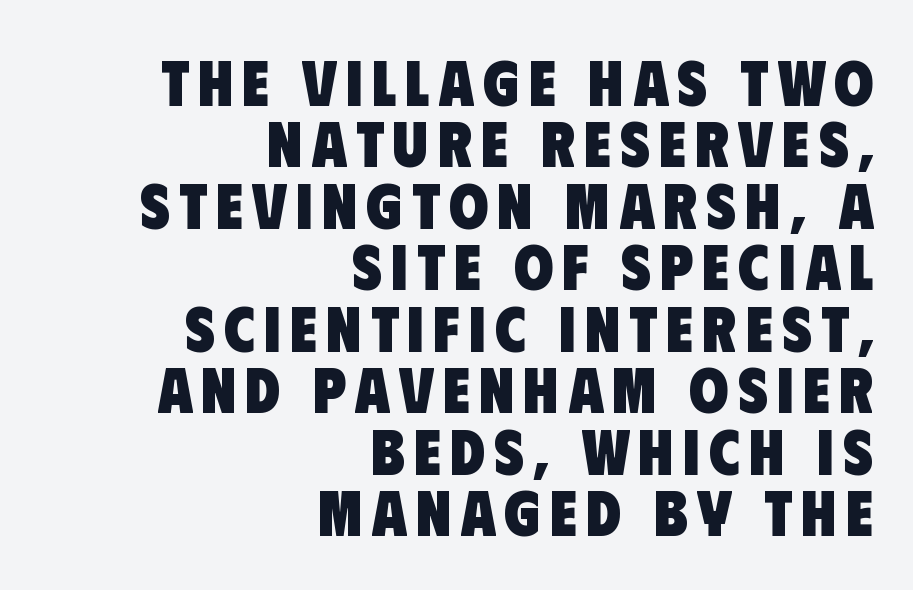
The glyphs in this specimen are sans serif. Horizontally, the lines are justified to the trailing edge only. You could not count columns in this text — the font is proportionally spaced. In terms of leading, this rendering errs on the cramped side. No word sits above an underline. The strokes are fattened all the way to bold.
